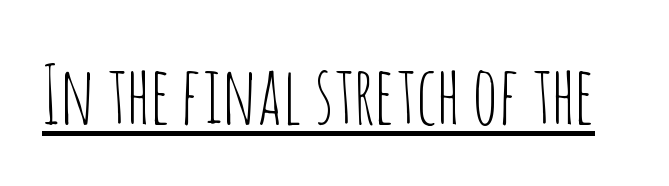
Q: Is the text bold? A: No.
Q: Is the text italic (slanted)? A: No, it is upright.
Q: Is the typeface a serif or a sans-serif typeface? A: Sans-serif.
Q: Is the text underlined? A: Yes.
Q: Is the spacing between letters normal or unusually wide? A: Normal.
Q: Width (condensed, normal, or wide)? A: Condensed.
Q: Stroke contrast? A: Low.
Q: x-height? A: Large.
Q: Monospaced? A: No.
